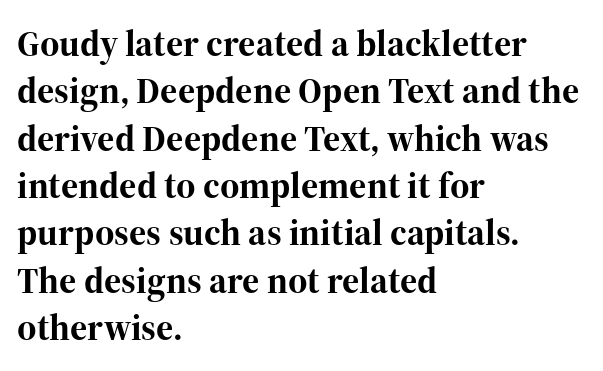
The image shows 37 px bold serif type, upright; set left-aligned, normal line spacing (1.28x), normal letter spacing, not underlined; high stroke contrast and a medium x-height.
